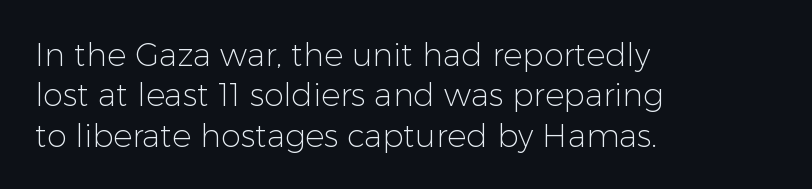
Q: Is the text bold? A: No.
Q: Is the text italic (slanted)? A: No, it is upright.
Q: Is the typeface a serif or a sans-serif typeface? A: Sans-serif.
Q: Is the text underlined? A: No.
Q: How is the paragraph aligned? A: Left-aligned.
Q: Is the spacing between letters normal or unusually wide? A: Normal.
Q: Is the spacing between lines tight, normal or loose? A: Normal.
Q: Width (condensed, normal, or wide)? A: Normal.
Q: Stroke contrast? A: Low.
Q: x-height? A: Medium.
Q: Monospaced? A: No.
